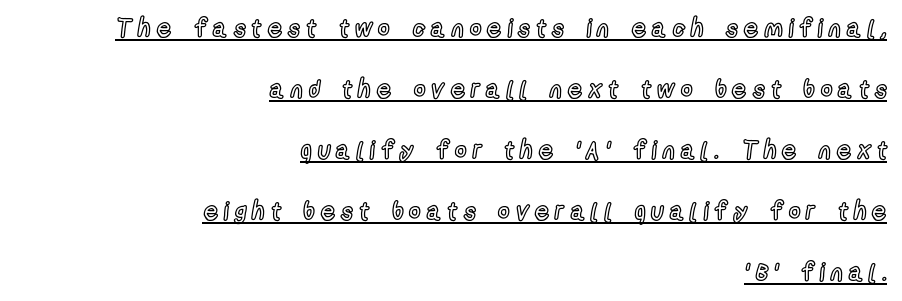
{"underline": "yes", "align": "right", "line_spacing": "loose", "line_spacing_ratio": 2.44, "letter_spacing": "wide", "letter_spacing_em": 0.24, "glyph_px": 25}
